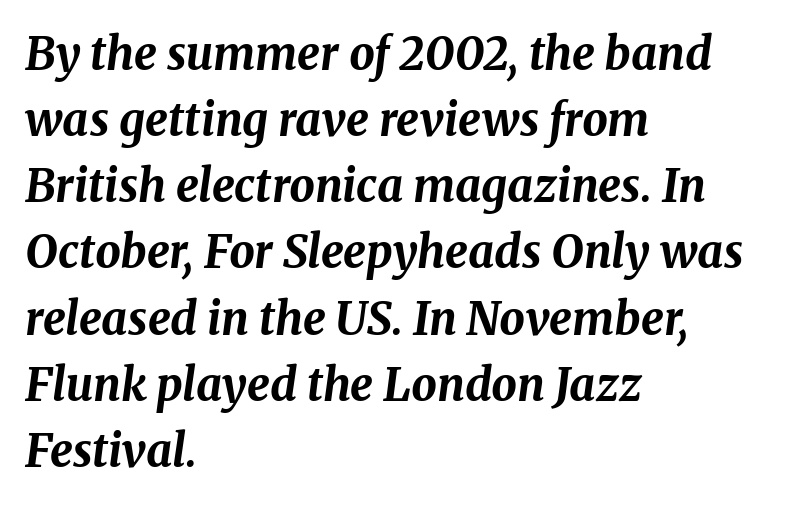
{"italic": "yes", "lean": "right", "slant_degrees": 8, "bold": "yes", "weight": "bold", "width": "normal", "stroke_contrast": "medium", "x_height": "medium", "monospaced": "no", "underline": "no", "align": "left", "line_spacing": "normal", "line_spacing_ratio": 1.47, "letter_spacing": "normal", "letter_spacing_em": 0.0, "glyph_px": 45}
